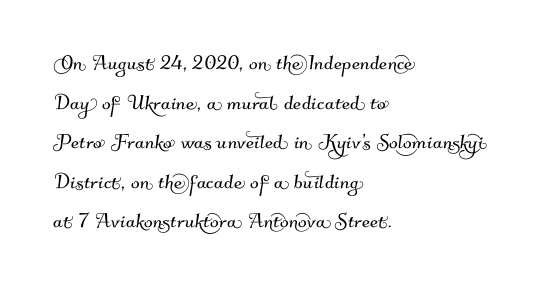
Q: Is the text underlined? A: No.
Q: How is the paragraph aligned? A: Left-aligned.
Q: Is the spacing between letters normal or unusually wide? A: Normal.
Q: Is the spacing between lines tight, normal or loose? A: Normal.
